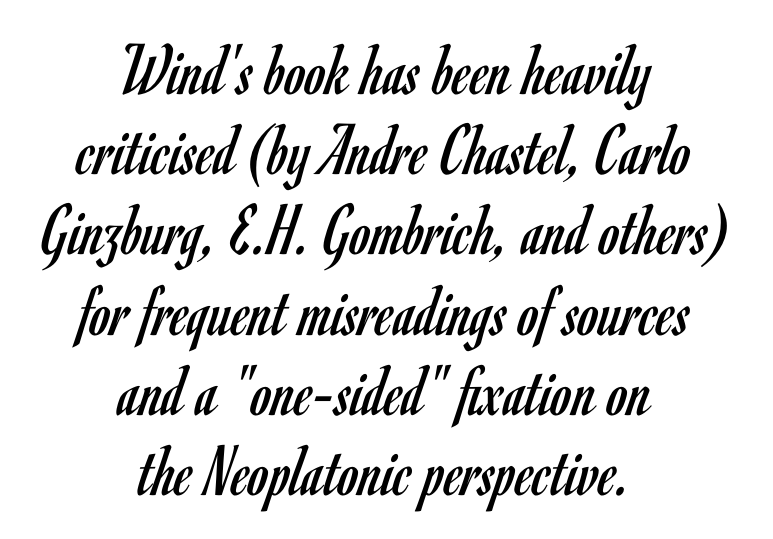
{"serif": "no", "bold": "no", "weight": "regular", "width": "condensed", "stroke_contrast": "low", "x_height": "small", "monospaced": "no", "underline": "no", "align": "center", "line_spacing": "tight", "line_spacing_ratio": 1.07, "letter_spacing": "normal", "letter_spacing_em": 0.0, "glyph_px": 75}
